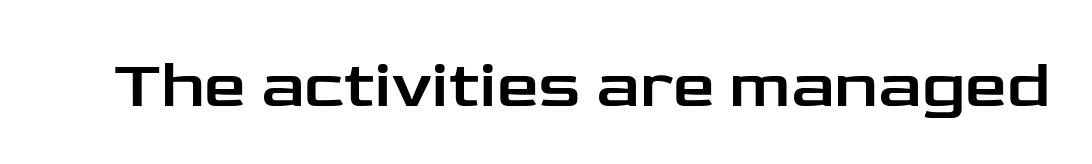
The passage shown is typeset with a sans-serif family. Varying glyph widths throughout — classic text-font behaviour. Descenders are the only things crossing below the line. Notice how the stems are strictly vertical — no italics here.
